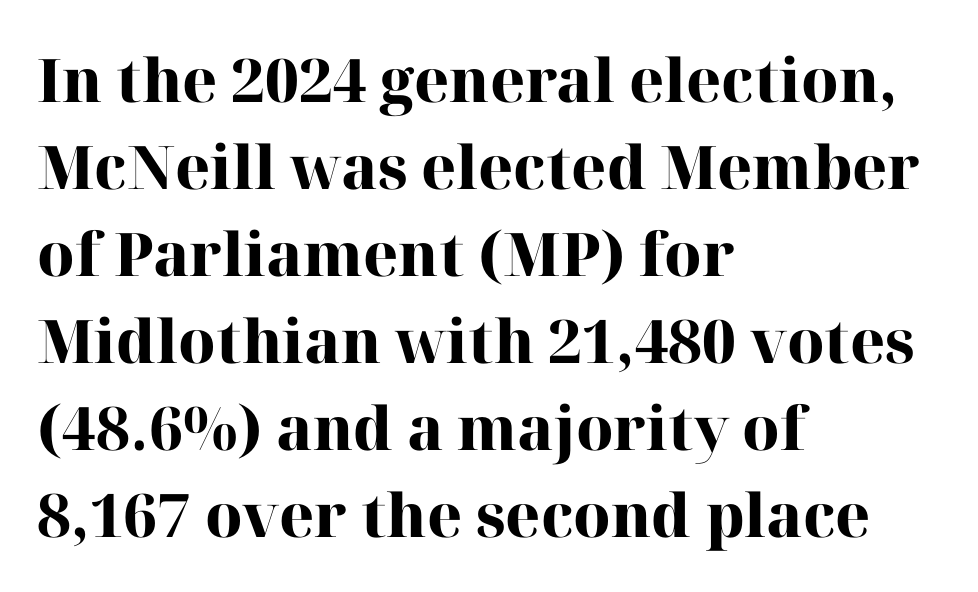
This is the regular roman posture of the typeface. Heavy, bold letterforms. The typesetter chose a ragged-right arrangement here. Is this a fixed-width face? No — the glyphs have proportional, varying widths.
